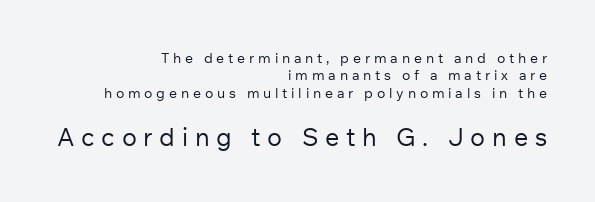
Lines of text with bare space underneath. Leftover space on each line is placed entirely before the opening word. The letters look calm and open, with moderate or lighter stems. Posture: upright roman. Reading down the column, the eye jumps a familiar distance to each next line.
